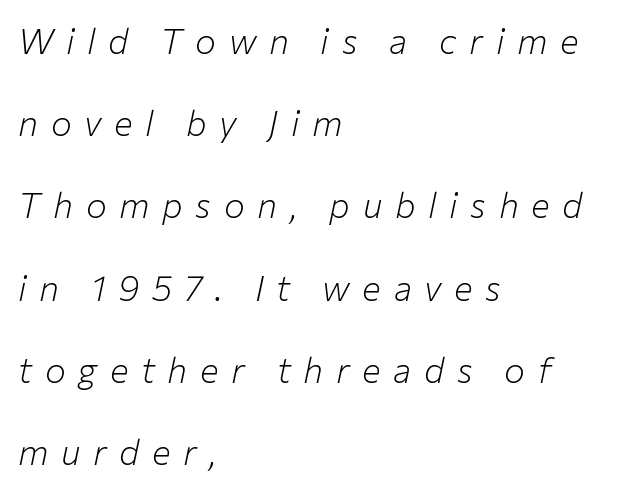
Q: Is the text bold? A: No.
Q: Is the text italic (slanted)? A: Yes, it leans right by about 12 degrees.
Q: Is the text underlined? A: No.
Q: How is the paragraph aligned? A: Left-aligned.
Q: Is the spacing between letters normal or unusually wide? A: Unusually wide.
Q: Is the spacing between lines tight, normal or loose? A: Loose.
Q: Width (condensed, normal, or wide)? A: Normal.
Q: Stroke contrast? A: Low.
Q: x-height? A: Medium.
Q: Monospaced? A: No.
